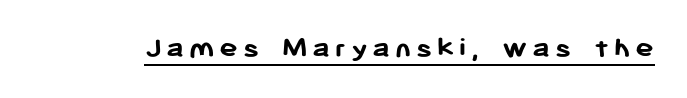
{"serif": "no", "italic": "no", "bold": "yes", "weight": "semibold", "width": "normal", "stroke_contrast": "low", "x_height": "medium", "monospaced": "no", "underline": "yes", "glyph_px": 31}
